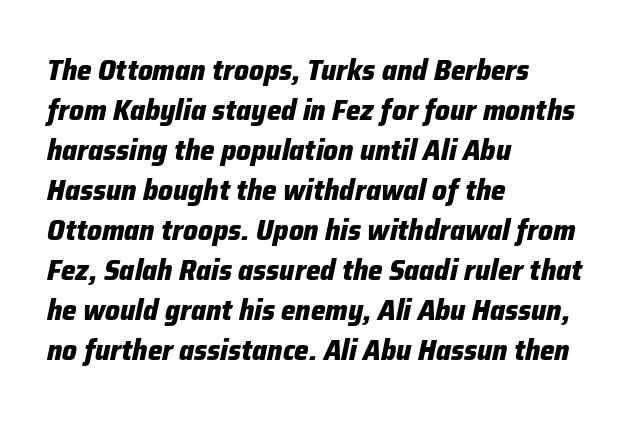
{"italic": "yes", "lean": "right", "slant_degrees": 12, "bold": "yes", "weight": "heavy", "width": "normal", "stroke_contrast": "low", "x_height": "medium", "monospaced": "no", "underline": "no", "align": "left", "line_spacing": "normal", "line_spacing_ratio": 1.38, "letter_spacing": "normal", "letter_spacing_em": 0.0, "glyph_px": 29}
